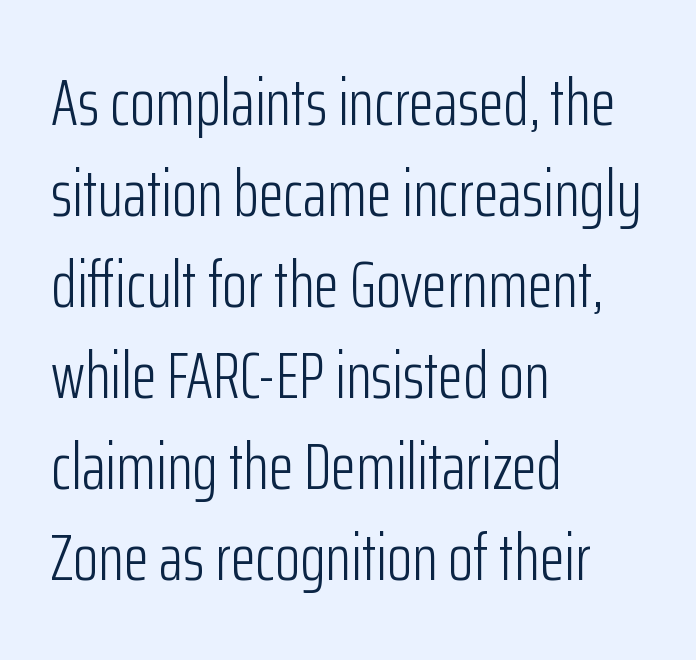
The glyphs are unaccompanied by any horizontal stroke below them. Examine the stroke ends and you'll find no serifs. Reading down the column, the eye jumps a familiar distance to each next line. If you drew a line through each stem, it would be perfectly vertical. The rag falls on the right side of this text block. Varying glyph widths throughout — classic text-font behaviour.
